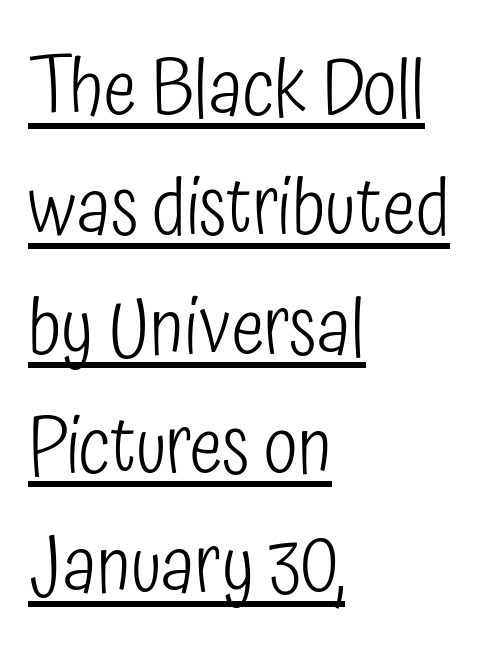
Q: Is the text bold? A: No.
Q: Is the text italic (slanted)? A: No, it is upright.
Q: Is the typeface a serif or a sans-serif typeface? A: Sans-serif.
Q: Is the text underlined? A: Yes.
Q: How is the paragraph aligned? A: Left-aligned.
Q: Is the spacing between letters normal or unusually wide? A: Normal.
Q: Is the spacing between lines tight, normal or loose? A: Normal.
Q: Width (condensed, normal, or wide)? A: Condensed.
Q: Stroke contrast? A: Low.
Q: x-height? A: Medium.
Q: Monospaced? A: No.
